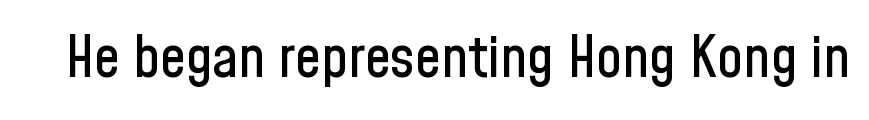
Q: Is the text italic (slanted)? A: No, it is upright.
Q: Is the typeface a serif or a sans-serif typeface? A: Sans-serif.
Q: Is the text underlined? A: No.
Q: Is the spacing between letters normal or unusually wide? A: Normal.
Q: Width (condensed, normal, or wide)? A: Condensed.
Q: Stroke contrast? A: Low.
Q: x-height? A: Medium.
Q: Monospaced? A: No.
